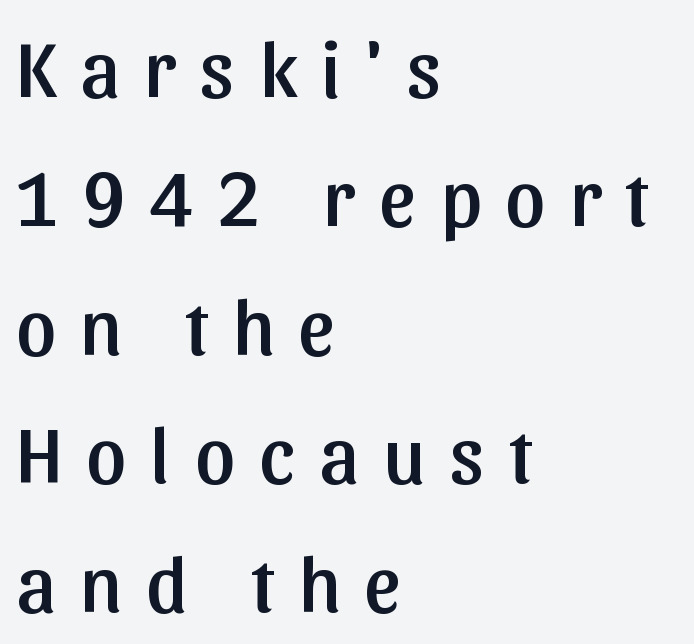
The image shows 79 px sans-serif type, upright; set left-aligned, normal line spacing (1.63x), unusually wide letter spacing (+0.31 em), not underlined; low stroke contrast and a medium x-height.
